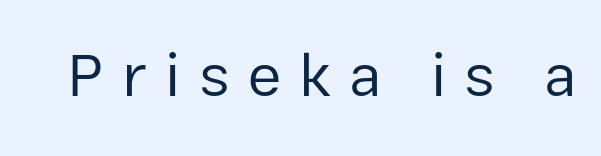
This rendering employs a face without finishing strokes, i.e., a sans-serif. Varying glyph widths throughout — classic text-font behaviour. Has an underline been added? It has not. Glyph-to-glyph distance is far greater than everyday printed text.
